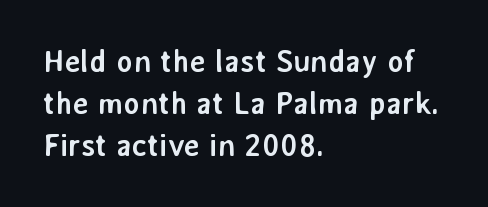
Q: Is the text bold? A: Yes.
Q: Is the text italic (slanted)? A: No, it is upright.
Q: Is the typeface a serif or a sans-serif typeface? A: Sans-serif.
Q: Is the text underlined? A: No.
Q: How is the paragraph aligned? A: Left-aligned.
Q: Is the spacing between letters normal or unusually wide? A: Normal.
Q: Is the spacing between lines tight, normal or loose? A: Normal.
Q: Width (condensed, normal, or wide)? A: Normal.
Q: Stroke contrast? A: Low.
Q: x-height? A: Medium.
Q: Monospaced? A: No.
